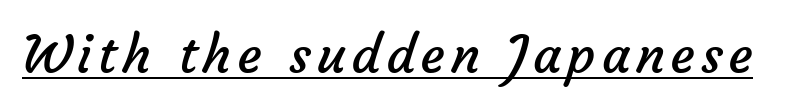
Think of a printed novel: that variable character pitch is what you see here. Unbolded letterforms with no extra heft. This rendering employs a face without finishing strokes, i.e., a sans-serif. Beneath each row of characters lies a ruled line.
